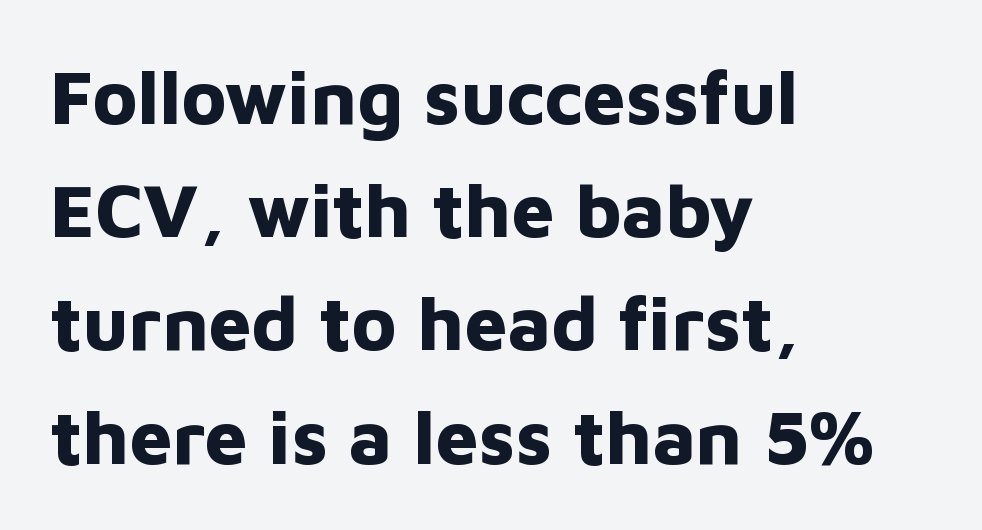
The image shows 76 px bold sans-serif type, upright; set left-aligned, normal line spacing (1.49x), normal letter spacing, not underlined; low stroke contrast and a medium x-height.
